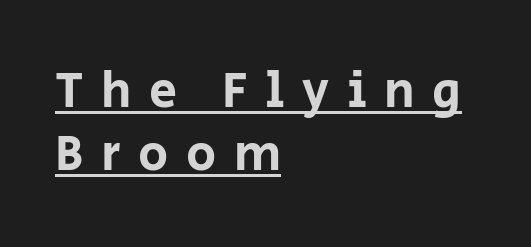
Italic: no, the glyphs are upright roman. This is sans-serif lettering, the kind often seen on screens and signage. Horizontal bands of white between lines are of average thickness. The horizontal fit of the characters is loose and conspicuously gappy. Do the characters align in a grid? No, the font is proportional.
